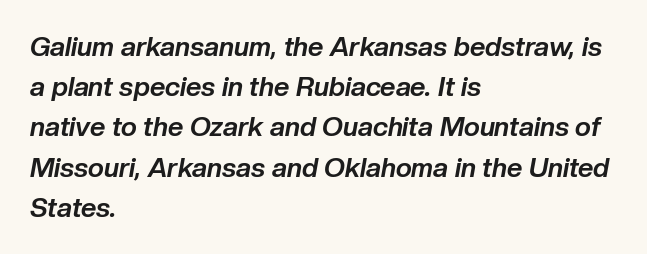
The image shows 27 px bold type, italic (leaning right); set left-aligned, normal line spacing (1.49x), normal letter spacing, not underlined.
